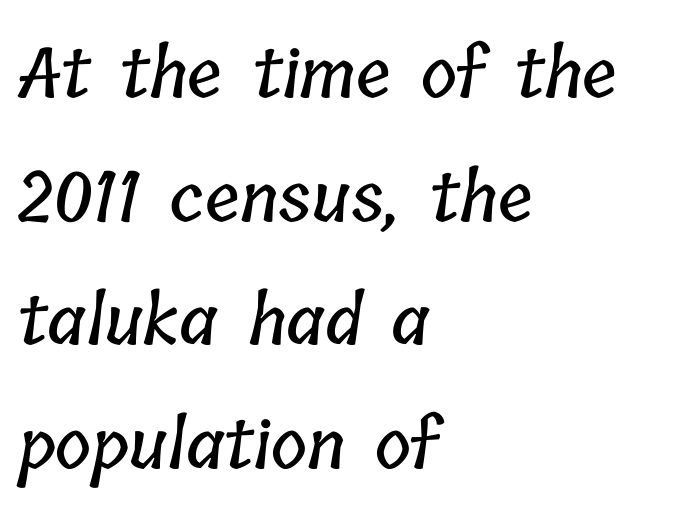
{"width": "condensed", "stroke_contrast": "low", "x_height": "medium", "monospaced": "no", "underline": "no", "align": "left", "line_spacing_ratio": 1.79, "letter_spacing": "normal", "letter_spacing_em": 0.0, "glyph_px": 69}
